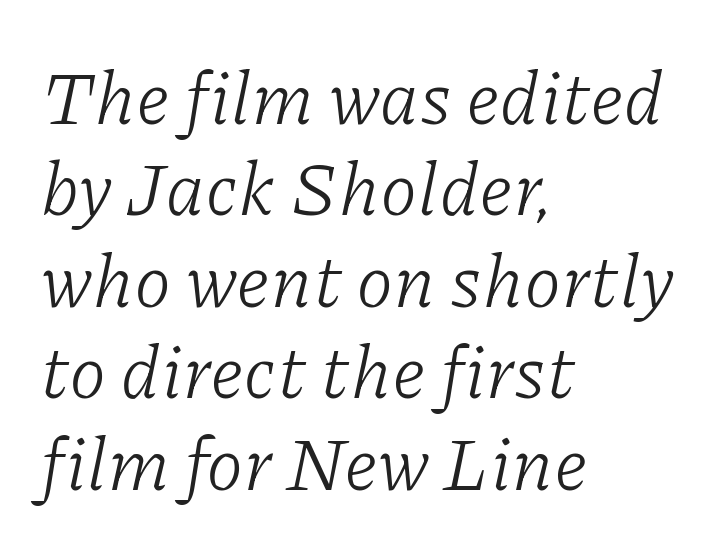
The image shows 75 px light serif type, italic (leaning right); set left-aligned, line spacing 1.22x, normal letter spacing, not underlined; low stroke contrast and a medium x-height.
